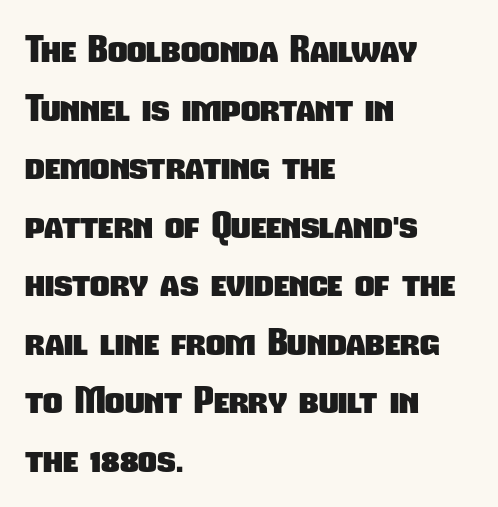
The image shows 38 px heavy, condensed sans-serif type; set left-aligned, normal line spacing (1.54x), normal letter spacing, not underlined; low stroke contrast and a medium x-height.
